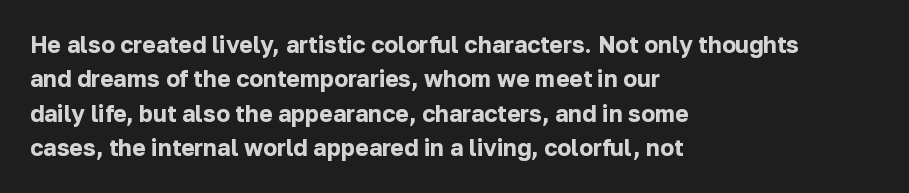
{"italic": "no", "bold": "yes", "underline": "no", "align": "left", "line_spacing": "normal", "line_spacing_ratio": 1.5, "letter_spacing": "normal", "letter_spacing_em": 0.0, "glyph_px": 23}
